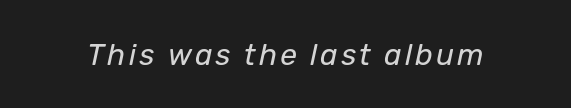
Unbolded letterforms with no extra heft. Words float on clear page, feet unadorned. This sample has the flowing, uneven cadence of proportional lettering. Designer's note — italics engaged.
